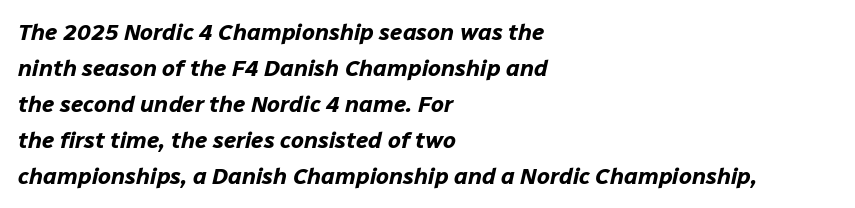
Compared with a centered layout, this one pins lines to the left instead. Tracking value appears to be zero — textbook default spacing. Quick note: italic. I'd describe the lettering as bold — thick and assertive.
